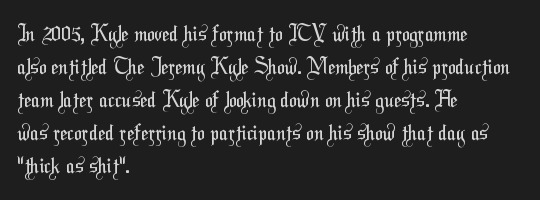
Spacing between characters is what you'd get straight out of the box. The letters look calm and open, with moderate or lighter stems. A bare baseline throughout the passage. The block of text has a typical density, with ordinary space between rows.
